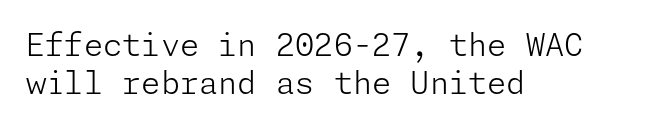
When letters stand straight like this, we call the style roman or upright. Tracking here is standard; glyphs follow each other at the usual distance. The strokes carry an ordinary text weight at most. Left-aligned paragraph, ragged on the right. Typographically, this falls in the sans-serif category.
